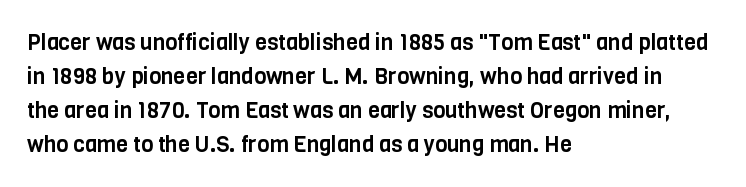
The image shows 22 px text type, upright; set left-aligned, normal line spacing (1.54x), normal letter spacing, not underlined.
